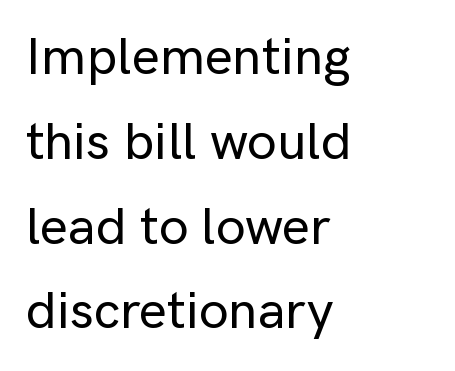
{"serif": "no", "italic": "no", "width": "normal", "stroke_contrast": "low", "x_height": "medium", "monospaced": "no", "underline": "no", "align": "left", "line_spacing": "normal", "line_spacing_ratio": 1.6, "letter_spacing": "normal", "letter_spacing_em": 0.0, "glyph_px": 53}
